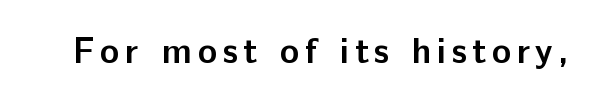
{"serif": "no", "italic": "no", "bold": "yes", "weight": "semibold", "width": "normal", "stroke_contrast": "low", "x_height": "medium", "monospaced": "no", "underline": "no", "glyph_px": 36}
